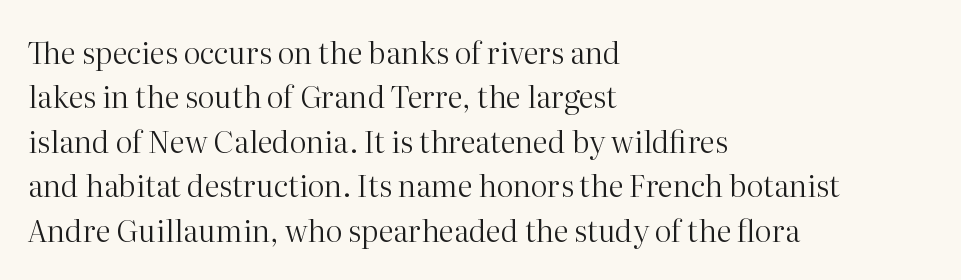
The image shows 30 px regular-weight serif type, upright; set left-aligned, normal line spacing (1.48x), normal letter spacing, not underlined; high stroke contrast and a medium x-height.
